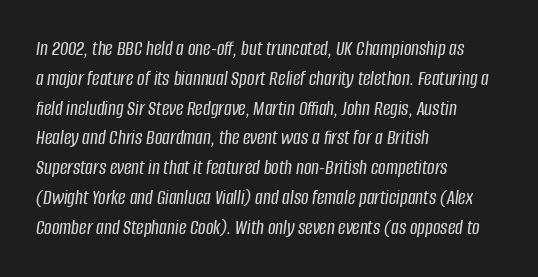
Letter spacing: default. Line beginnings align vertically; line endings do not. Beneath every word, the page is bare. These lines were composed using italics. One glance says typical: line gaps are just what's usual.
